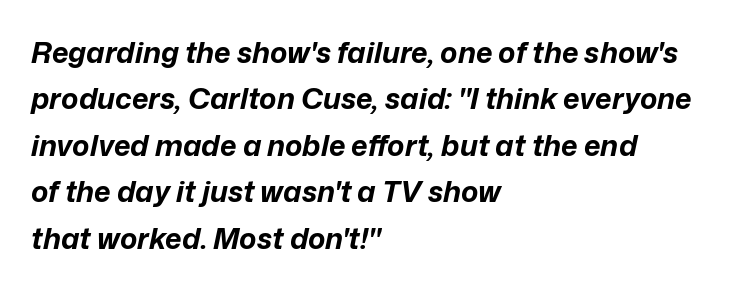
{"italic": "yes", "lean": "right", "slant_degrees": 12, "bold": "yes", "weight": "bold", "width": "normal", "stroke_contrast": "low", "x_height": "medium", "monospaced": "no", "underline": "no", "align": "left", "line_spacing": "normal", "line_spacing_ratio": 1.6, "letter_spacing": "normal", "letter_spacing_em": 0.0, "glyph_px": 29}
